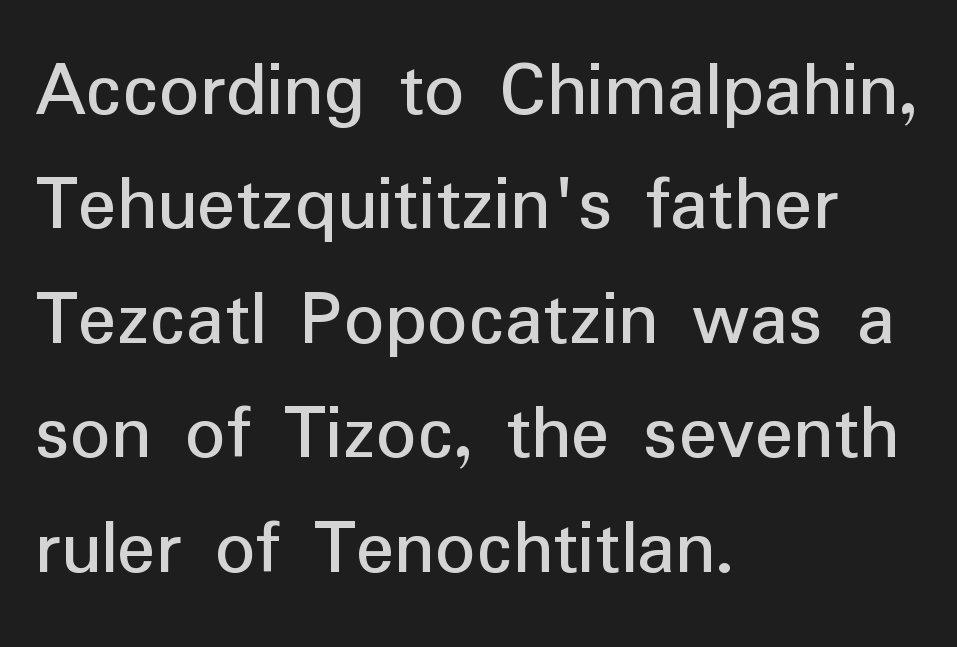
{"serif": "no", "italic": "no", "width": "normal", "stroke_contrast": "low", "x_height": "medium", "monospaced": "no", "underline": "no", "align": "left", "line_spacing": "normal", "line_spacing_ratio": 1.43, "letter_spacing": "normal", "letter_spacing_em": 0.0, "glyph_px": 80}
